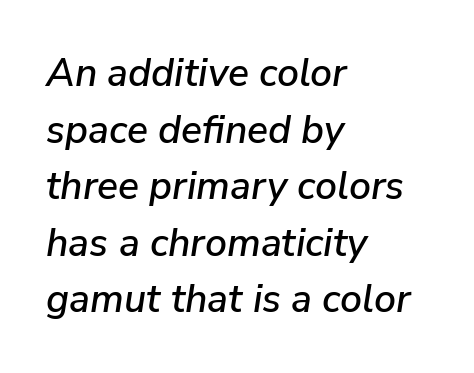
The image shows 39 px text type, italic (leaning right); set left-aligned, normal line spacing (1.45x), normal letter spacing, not underlined; low stroke contrast and a medium x-height.
